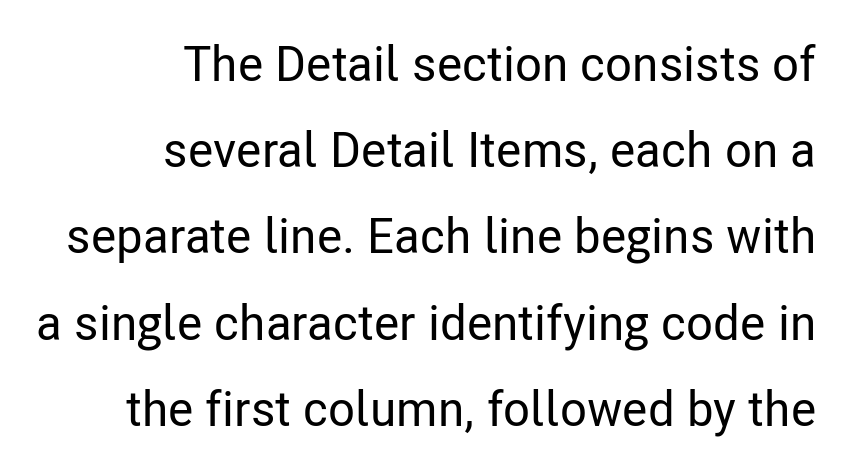
The string is rendered with underlining switched off. The lines in this sample share a right terminus and differ only in where they begin. The tracking reads as untouched default to a designer's eye. To sum up the face: it is a sans, with no serifs. This sample has the flowing, uneven cadence of proportional lettering. Style check: upright.
